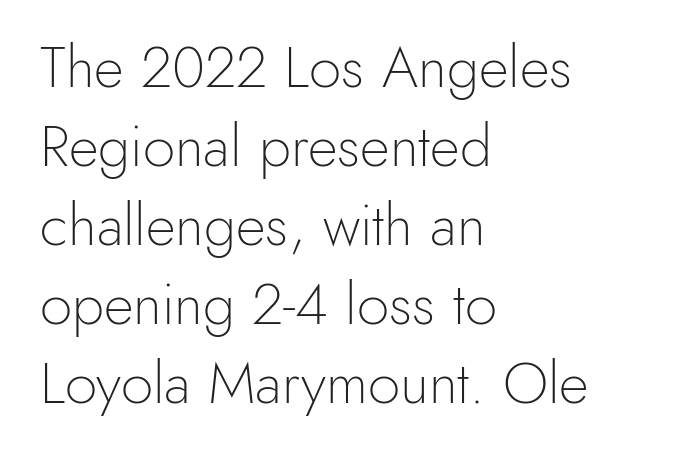
The image shows 58 px light sans-serif type, upright; set left-aligned, normal line spacing (1.36x), normal letter spacing, not underlined; a small x-height.
